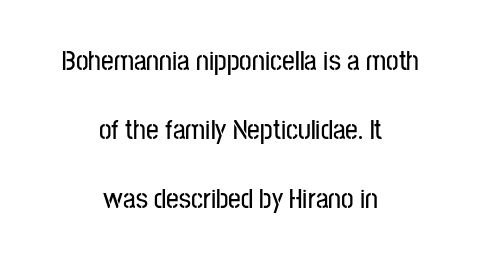
Q: Is the text italic (slanted)? A: No, it is upright.
Q: Is the typeface a serif or a sans-serif typeface? A: Sans-serif.
Q: Is the text underlined? A: No.
Q: How is the paragraph aligned? A: Centered.
Q: Is the spacing between letters normal or unusually wide? A: Normal.
Q: Is the spacing between lines tight, normal or loose? A: Loose.
Q: Width (condensed, normal, or wide)? A: Condensed.
Q: Stroke contrast? A: Low.
Q: x-height? A: Medium.
Q: Monospaced? A: No.
